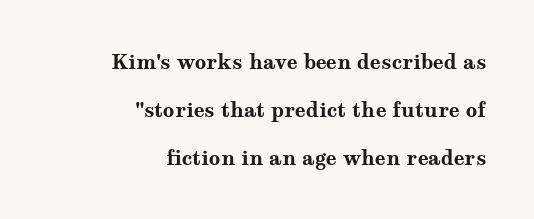
Q: Is the text bold? A: Yes.
Q: Is the text italic (slanted)? A: No, it is upright.
Q: Is the text underlined? A: No.
Q: How is the paragraph aligned? A: Right-aligned.
Q: Is the spacing between letters normal or unusually wide? A: Normal.
Q: Is the spacing between lines tight, normal or loose? A: Loose.
